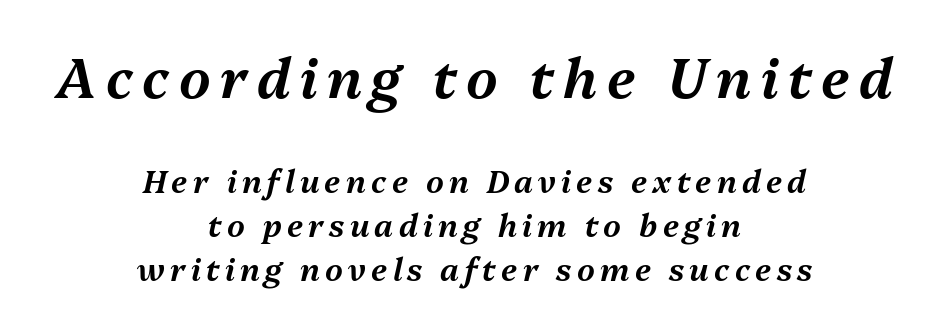
Q: Is the text italic (slanted)? A: Yes, it leans right by about 13 degrees.
Q: Is the text underlined? A: No.
Q: How is the paragraph aligned? A: Centered.
Q: Is the spacing between lines tight, normal or loose? A: Normal.
Q: Which block of text is set in a larger size, the first (top) or the second (bottom)? A: The first (top) one.
Q: Width (condensed, normal, or wide)? A: Normal.
Q: Stroke contrast? A: Medium.
Q: x-height? A: Medium.
Q: Monospaced? A: No.
